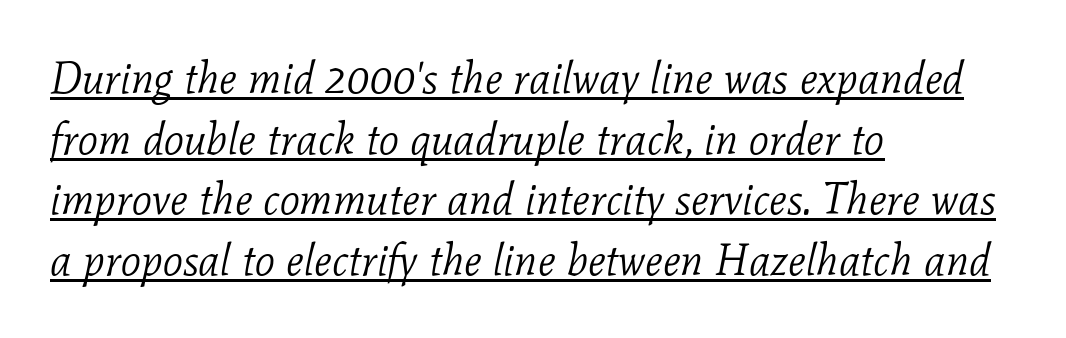
Q: Is the text bold? A: No.
Q: Is the text italic (slanted)? A: Yes, it leans right by about 11 degrees.
Q: Is the typeface a serif or a sans-serif typeface? A: Serif.
Q: Is the text underlined? A: Yes.
Q: How is the paragraph aligned? A: Left-aligned.
Q: Is the spacing between letters normal or unusually wide? A: Normal.
Q: Is the spacing between lines tight, normal or loose? A: Normal.
Q: Width (condensed, normal, or wide)? A: Normal.
Q: Stroke contrast? A: Low.
Q: x-height? A: Medium.
Q: Monospaced? A: No.
